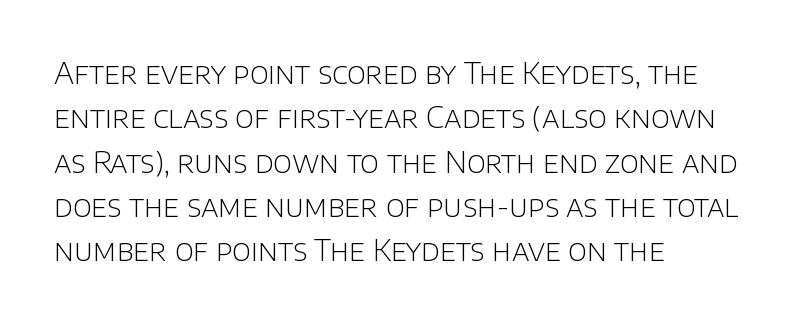
The image shows 29 px light sans-serif type, upright; set left-aligned, normal line spacing (1.53x), normal letter spacing, not underlined; low stroke contrast and a large x-height.
